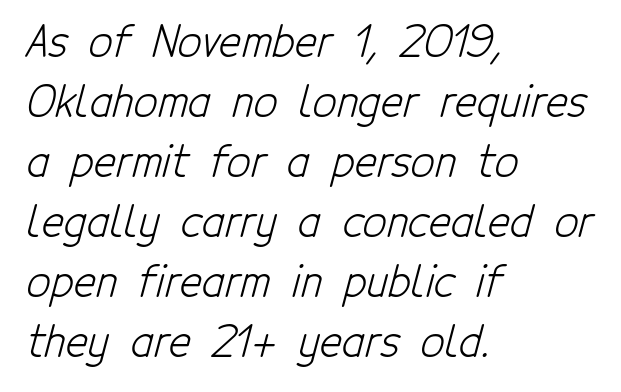
The image shows 42 px light, condensed sans-serif type; set left-aligned, normal line spacing (1.43x), normal letter spacing, not underlined; low stroke contrast and a medium x-height.
